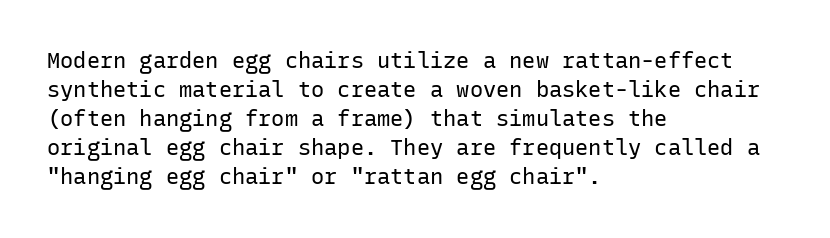
{"italic": "no", "bold": "no", "underline": "no", "align": "left", "line_spacing": "normal", "line_spacing_ratio": 1.32, "letter_spacing": "normal", "letter_spacing_em": 0.0, "glyph_px": 22}
